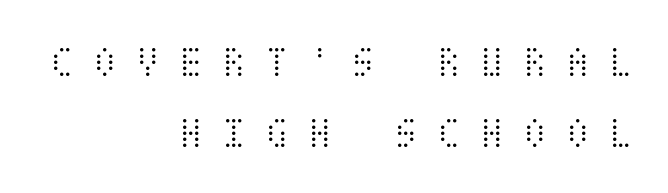
Q: Is the text bold? A: No.
Q: Is the text italic (slanted)? A: No, it is upright.
Q: Is the text underlined? A: No.
Q: How is the paragraph aligned? A: Right-aligned.
Q: Is the spacing between letters normal or unusually wide? A: Unusually wide.
Q: Is the spacing between lines tight, normal or loose? A: Normal.
Q: Width (condensed, normal, or wide)? A: Condensed.
Q: Stroke contrast? A: Medium.
Q: x-height? A: Large.
